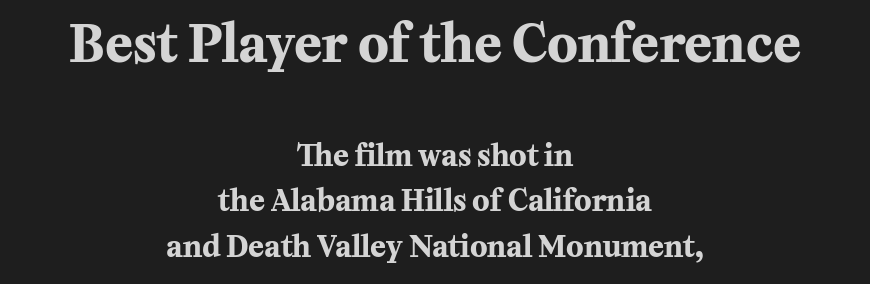
You get the large type first, then a drop to smaller type. You can tell it's not italic because the verticals are truly vertical. This is heavy type, rendered in bold. Line spacing here is normal. Anything drawn beneath the words? Only blank space.
